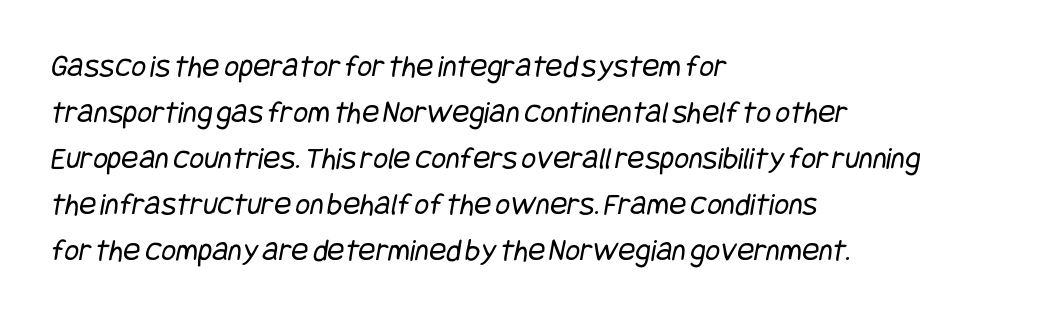
Is the stroke heavy? The answer is a plain regular-or-lighter. A normal amount of white space separates one row of letters from the next. Underlining? Definitely not there. This is sans-serif lettering, the kind often seen on screens and signage.
